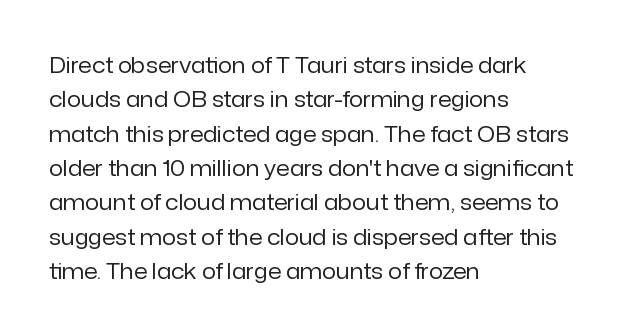
The specimen reads as upright at a glance. Is the stroke heavy? The answer is a plain regular-or-lighter. Clear beneath every line of the passage. Notice how descenders clear the ascenders below comfortably — that's standard leading.
